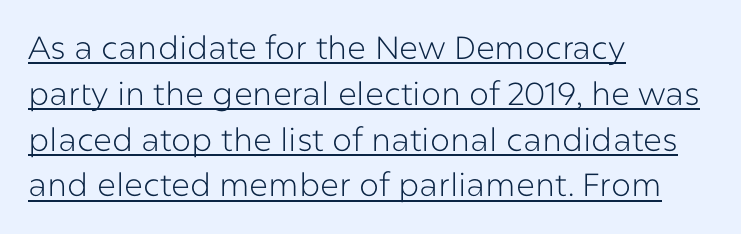
The image shows 32 px light sans-serif type, upright; set left-aligned, normal line spacing (1.43x), normal letter spacing, underlined; low stroke contrast and a medium x-height.
